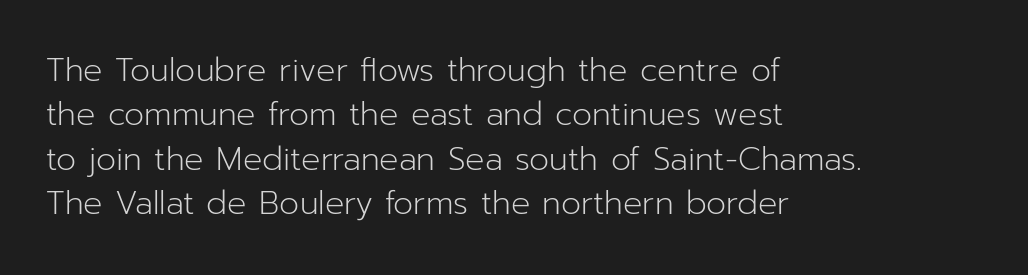
Q: Is the text bold? A: No.
Q: Is the text italic (slanted)? A: No, it is upright.
Q: Is the typeface a serif or a sans-serif typeface? A: Sans-serif.
Q: Is the text underlined? A: No.
Q: How is the paragraph aligned? A: Left-aligned.
Q: Is the spacing between letters normal or unusually wide? A: Normal.
Q: Is the spacing between lines tight, normal or loose? A: Normal.
Q: Width (condensed, normal, or wide)? A: Normal.
Q: Stroke contrast? A: Low.
Q: x-height? A: Medium.
Q: Monospaced? A: No.
